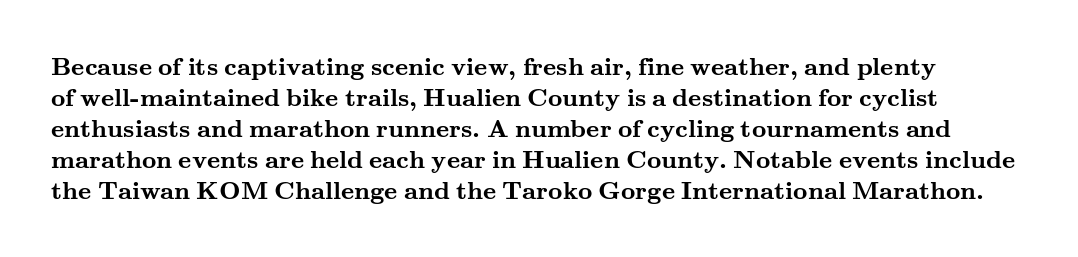
The image shows 25 px bold type, upright; set line spacing 1.24x, normal letter spacing, not underlined.
